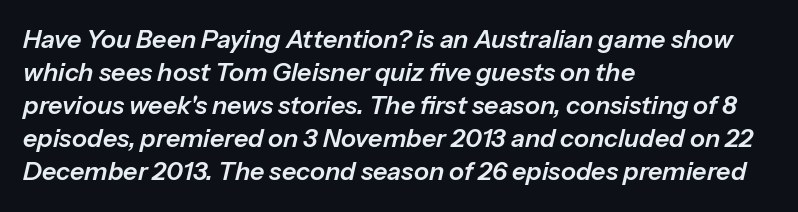
The image shows 25 px text type, italic (leaning right); set left-aligned, normal line spacing (1.32x), normal letter spacing, not underlined.
